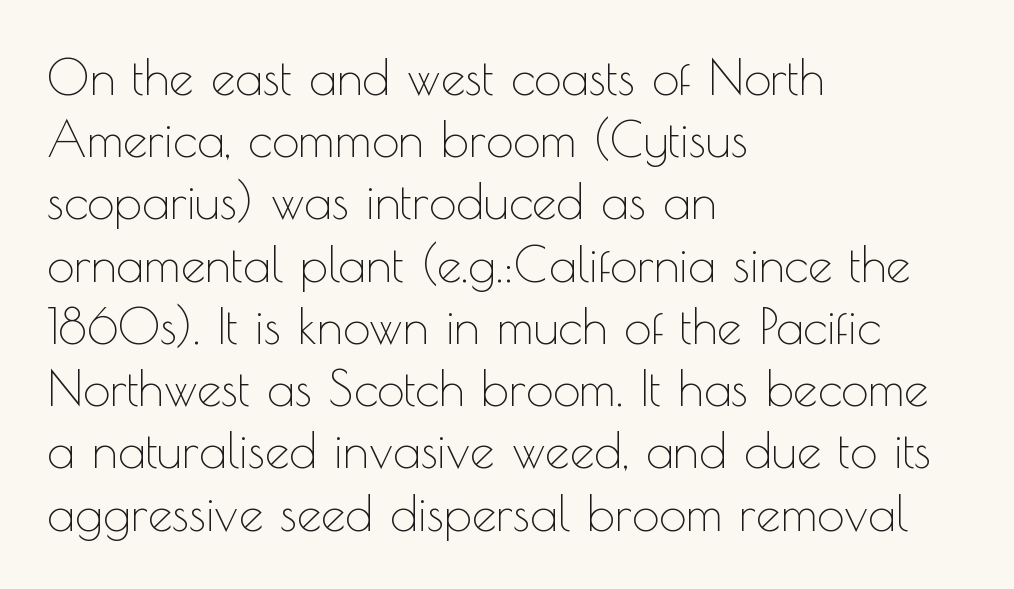
Q: Is the text bold? A: No.
Q: Is the text italic (slanted)? A: No, it is upright.
Q: Is the typeface a serif or a sans-serif typeface? A: Sans-serif.
Q: Is the text underlined? A: No.
Q: How is the paragraph aligned? A: Left-aligned.
Q: Is the spacing between letters normal or unusually wide? A: Normal.
Q: Is the spacing between lines tight, normal or loose? A: Normal.
Q: Width (condensed, normal, or wide)? A: Normal.
Q: x-height? A: Small.
Q: Monospaced? A: No.
